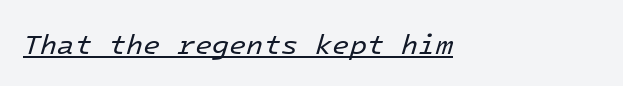
{"italic": "yes", "lean": "right", "slant_degrees": 16, "bold": "no", "weight": "regular", "width": "normal", "stroke_contrast": "low", "x_height": "medium", "monospaced": "yes", "underline": "yes", "align": "left", "letter_spacing": "normal", "letter_spacing_em": 0.0, "glyph_px": 28}
